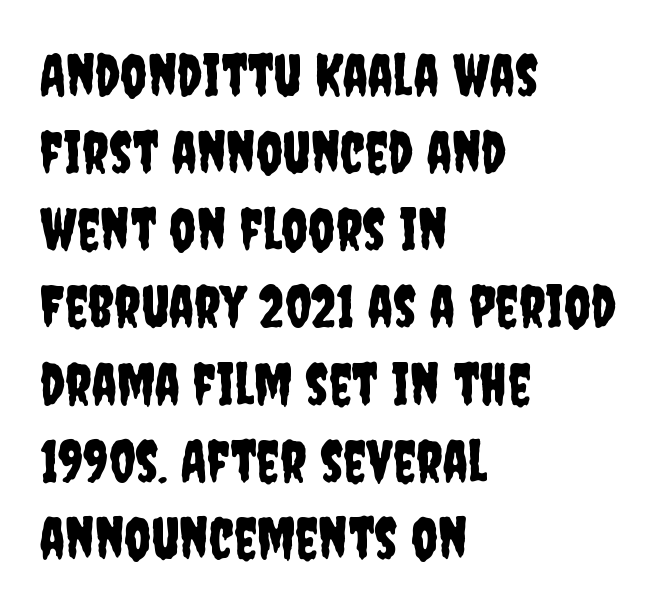
Q: Is the text italic (slanted)? A: No, it is upright.
Q: Is the typeface a serif or a sans-serif typeface? A: Sans-serif.
Q: Is the text underlined? A: No.
Q: How is the paragraph aligned? A: Left-aligned.
Q: Is the spacing between letters normal or unusually wide? A: Normal.
Q: Is the spacing between lines tight, normal or loose? A: Normal.
Q: Width (condensed, normal, or wide)? A: Condensed.
Q: Stroke contrast? A: Low.
Q: x-height? A: Large.
Q: Monospaced? A: No.
